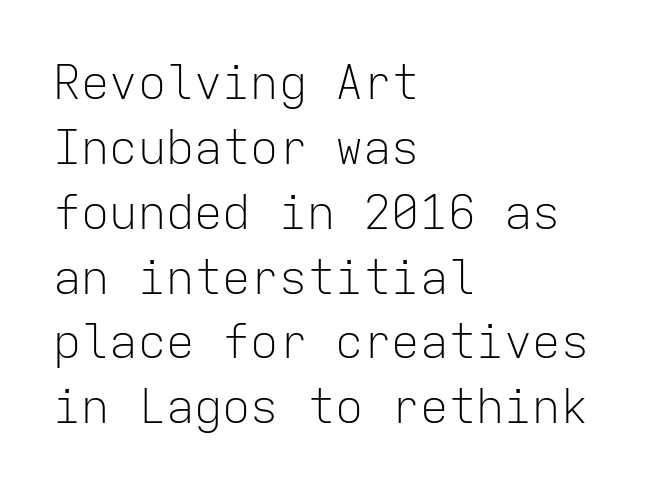
Q: Is the text bold? A: No.
Q: Is the text italic (slanted)? A: No, it is upright.
Q: Is the typeface a serif or a sans-serif typeface? A: Sans-serif.
Q: Is the text underlined? A: No.
Q: How is the paragraph aligned? A: Left-aligned.
Q: Is the spacing between letters normal or unusually wide? A: Normal.
Q: Is the spacing between lines tight, normal or loose? A: Normal.
Q: Width (condensed, normal, or wide)? A: Normal.
Q: Stroke contrast? A: Low.
Q: x-height? A: Medium.
Q: Monospaced? A: Yes.
